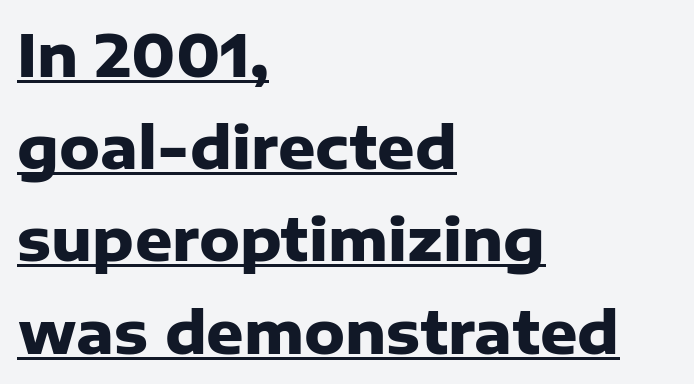
The image shows 58 px heavy sans-serif type, upright; set left-aligned, normal line spacing (1.59x), normal letter spacing, underlined; low stroke contrast and a medium x-height.
